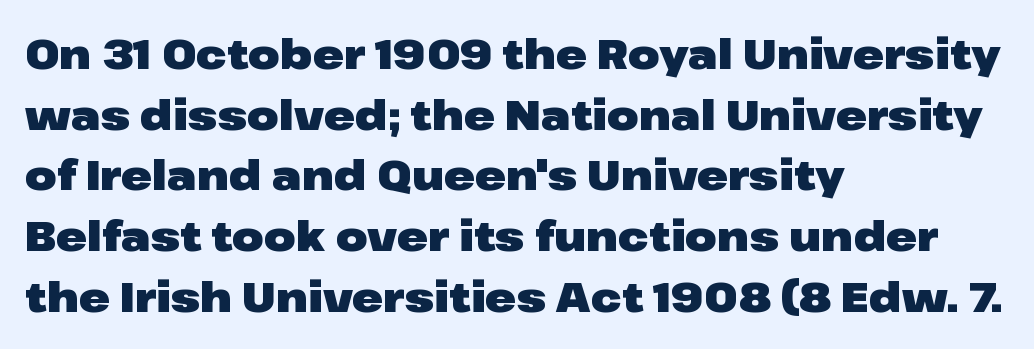
The foot of each line stays bare and open. Each letter keeps its own natural width here, so spacing adapts to shape. The rendering uses a moderate line-height, typical for paragraphs. The rendering shows plain stroke endings on the letterforms — a sans-serif design. You can tell it's not italic because the verticals are truly vertical. Caption: standard tracking, unaltered.
